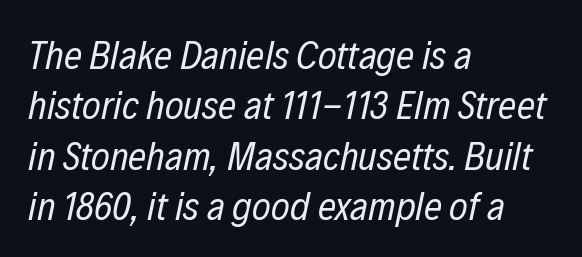
One glance says typical: line gaps are just what's usual. Observe the lean: these are italic letterforms. Plain, unruled lines of type. Weight: regular or lighter. A typesetter would call this zero additional tracking. Character widths vary here, with narrow letters taking less room than wide ones.
